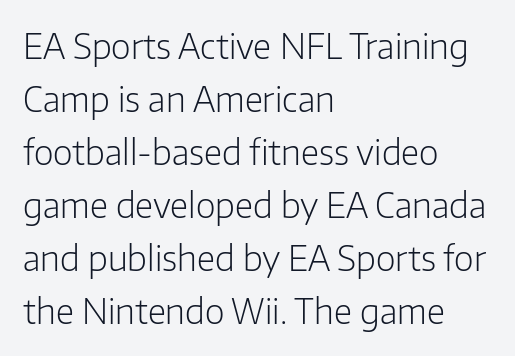
{"serif": "no", "italic": "no", "bold": "no", "weight": "light", "width": "normal", "stroke_contrast": "low", "x_height": "medium", "monospaced": "no", "underline": "no", "align": "left", "line_spacing": "normal", "line_spacing_ratio": 1.56, "letter_spacing": "normal", "letter_spacing_em": 0.0, "glyph_px": 34}
